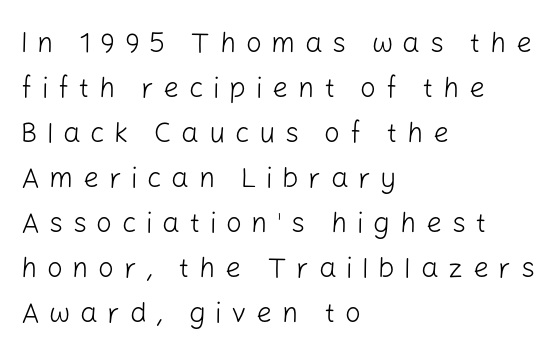
Q: Is the text bold? A: No.
Q: Is the text italic (slanted)? A: No, it is upright.
Q: Is the typeface a serif or a sans-serif typeface? A: Sans-serif.
Q: Is the text underlined? A: No.
Q: How is the paragraph aligned? A: Left-aligned.
Q: Is the spacing between letters normal or unusually wide? A: Unusually wide.
Q: Is the spacing between lines tight, normal or loose? A: Normal.
Q: Width (condensed, normal, or wide)? A: Normal.
Q: Stroke contrast? A: Low.
Q: x-height? A: Medium.
Q: Monospaced? A: No.
